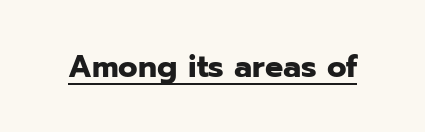
Q: Is the text bold? A: Yes.
Q: Is the text italic (slanted)? A: No, it is upright.
Q: Is the typeface a serif or a sans-serif typeface? A: Sans-serif.
Q: Is the text underlined? A: Yes.
Q: Is the spacing between letters normal or unusually wide? A: Normal.
Q: Width (condensed, normal, or wide)? A: Normal.
Q: Stroke contrast? A: Low.
Q: x-height? A: Medium.
Q: Monospaced? A: No.
